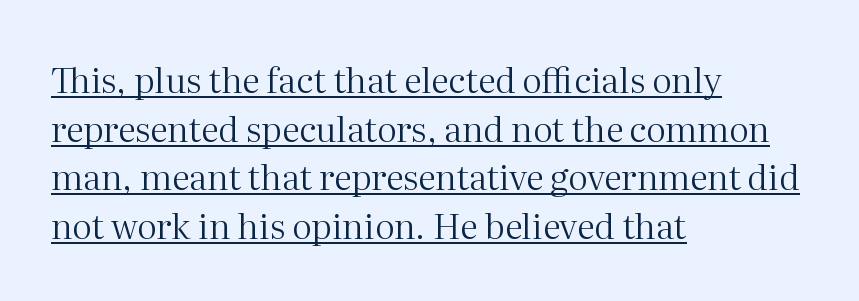
{"serif": "yes", "italic": "no", "bold": "no", "weight": "regular", "width": "normal", "stroke_contrast": "medium", "x_height": "medium", "monospaced": "no", "underline": "yes", "align": "left", "line_spacing": "normal", "line_spacing_ratio": 1.39, "letter_spacing": "normal", "letter_spacing_em": 0.0, "glyph_px": 35}
